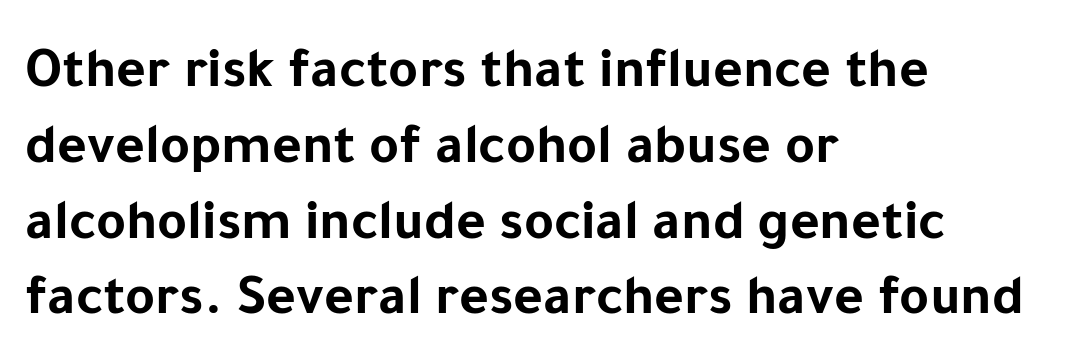
{"serif": "no", "italic": "no", "bold": "yes", "weight": "bold", "width": "normal", "stroke_contrast": "low", "x_height": "medium", "monospaced": "no", "underline": "no", "align": "left", "line_spacing": "normal", "line_spacing_ratio": 1.33, "letter_spacing": "normal", "letter_spacing_em": 0.0, "glyph_px": 57}
